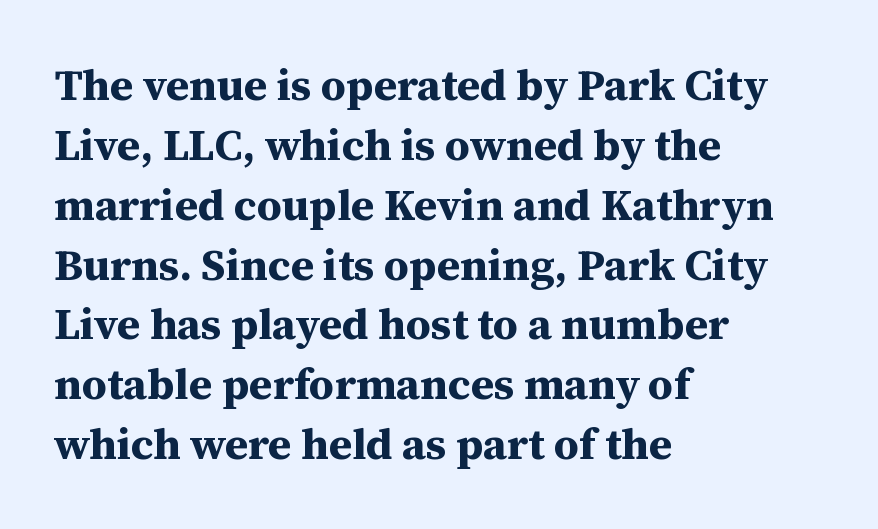
{"serif": "yes", "italic": "no", "bold": "yes", "weight": "bold", "width": "normal", "stroke_contrast": "medium", "x_height": "medium", "monospaced": "no", "underline": "no", "align": "left", "line_spacing": "normal", "line_spacing_ratio": 1.36, "letter_spacing": "normal", "letter_spacing_em": 0.0, "glyph_px": 44}
